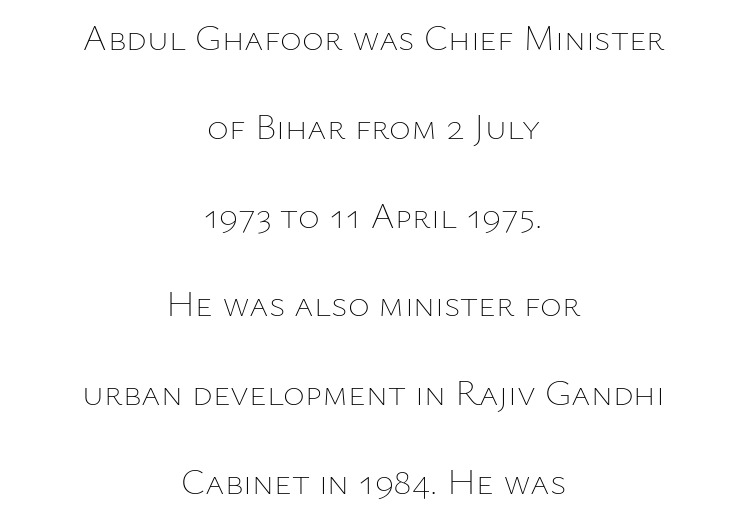
These lines are centered, leaving both edges ragged. The strokes are not fattened; the text isn't bold. A typesetter would call this proportional, since set widths differ per character. Interline gaps are noticeably wide in this sample. The lettering stays uniformly vertical, giving the passage a roman look.
